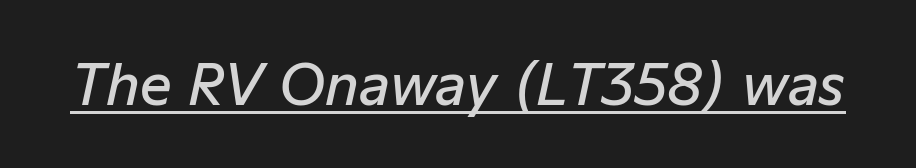
{"italic": "yes", "lean": "right", "slant_degrees": 12, "bold": "semi", "weight": "semibold", "width": "normal", "stroke_contrast": "low", "x_height": "medium", "monospaced": "no", "underline": "yes", "letter_spacing": "normal", "letter_spacing_em": 0.0, "glyph_px": 56}
